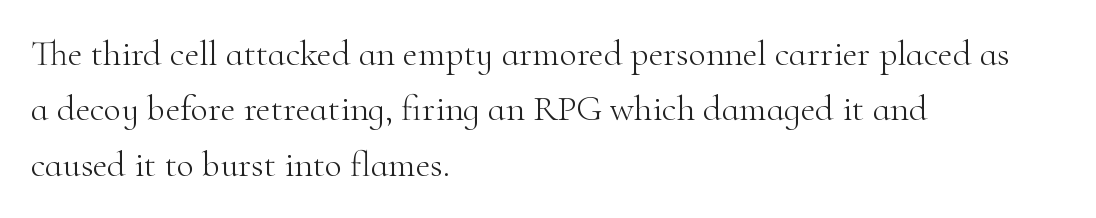
The image shows 36 px light serif type, upright; set left-aligned, normal line spacing (1.54x), normal letter spacing, not underlined; high stroke contrast and a small x-height.
